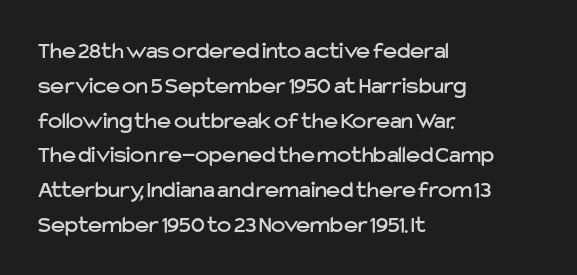
{"italic": "no", "underline": "no", "align": "left", "line_spacing": "normal", "line_spacing_ratio": 1.45, "letter_spacing": "normal", "letter_spacing_em": 0.0, "glyph_px": 24}
